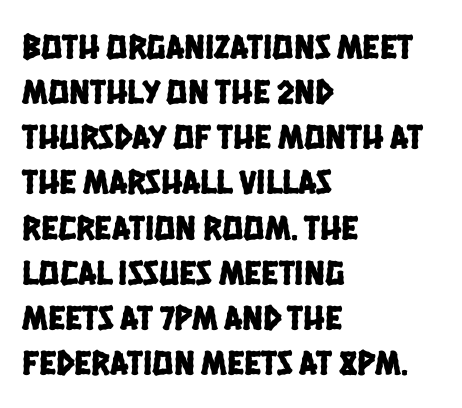
You can tell from the bare stems that sans-serif type was used. Words appear dense and cohesive because spacing is normal. The rendering anchors every line to the left-hand side. The face used here is proportionally spaced, like ordinary book or web type. The lines sit at an ordinary, default distance from one another. Just letters on the line, the space beneath them empty.
